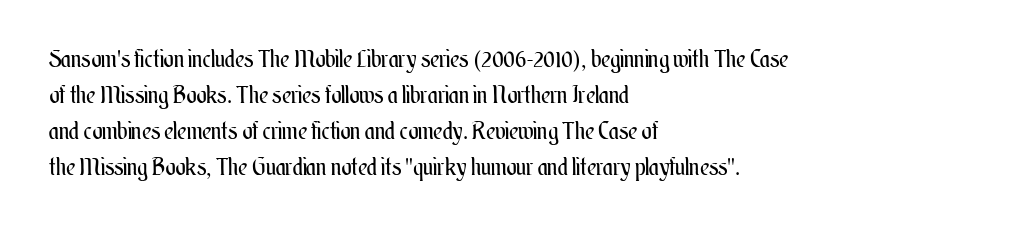
{"italic": "no", "bold": "no", "underline": "no", "align": "left", "line_spacing": "normal", "line_spacing_ratio": 1.5, "letter_spacing": "normal", "letter_spacing_em": 0.0, "glyph_px": 24}
